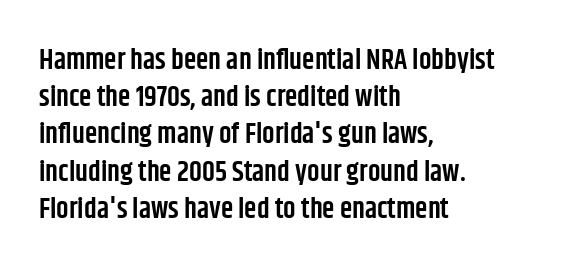
The image shows 28 px semibold, condensed sans-serif type, upright; set left-aligned, normal line spacing (1.33x), normal letter spacing, not underlined; low stroke contrast and a large x-height.
